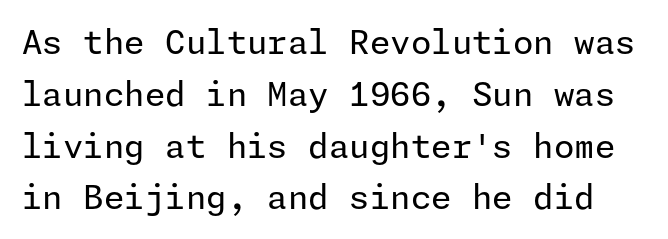
The image shows 33 px regular-weight sans-serif type, upright; set normal line spacing (1.57x), normal letter spacing, not underlined; low stroke contrast and a medium x-height.
